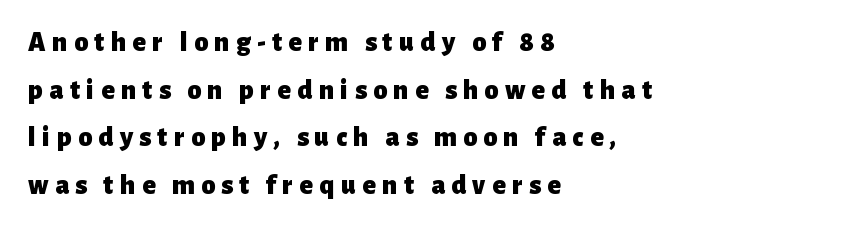
Descenders hang freely into open space. Are there feet on the stems? There aren't — it's a sans. Heavy, bold letterforms. The designer left line spacing at the default. Layout note: lines flush left.
